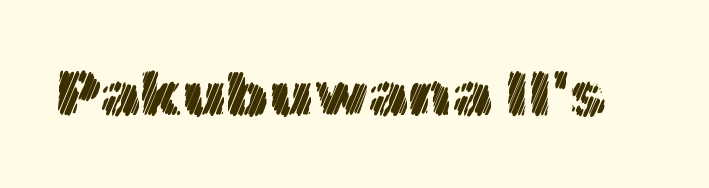
Q: Is the text italic (slanted)? A: No, it is upright.
Q: Is the text underlined? A: No.
Q: Is the spacing between letters normal or unusually wide? A: Normal.
Q: Width (condensed, normal, or wide)? A: Normal.
Q: x-height? A: Medium.
Q: Monospaced? A: No.
